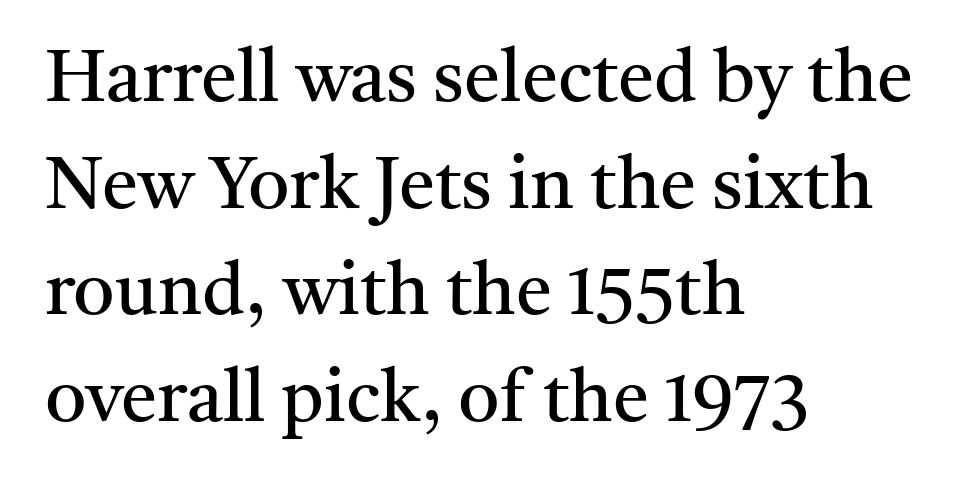
This sample has the flowing, uneven cadence of proportional lettering. A typesetter would mark this as roman, not italic. How would I describe the line gaps? Plain and ordinary. Every row of glyphs begins at an identical x-position on the left. Is this a sans? No — the strokes have serifs. Underline: absent.
